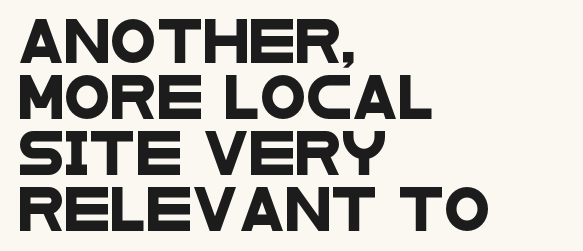
Quick note: underline off. Which margin do the lines hug? The left one — the right edge is uneven. The rendering uses natural spacing where letterforms have individual widths. The letterforms sit shoulder to shoulder at normal distance. Note: no serifs on the glyphs.
